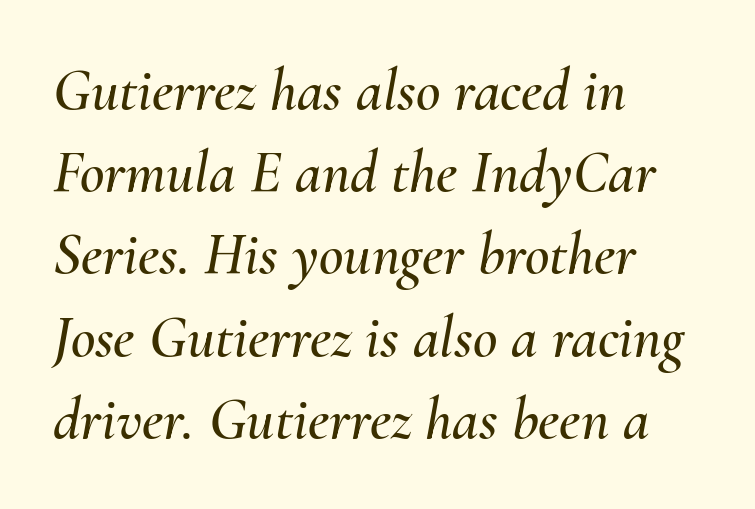
Is the letter spacing exaggerated? No — it looks like the ordinary default. Proportional: the letters do not fall into vertical columns. The line-height multiplier appears to be the usual default. Slant detected: the letters are inclined. Any mark beneath the type? The region is blank.
